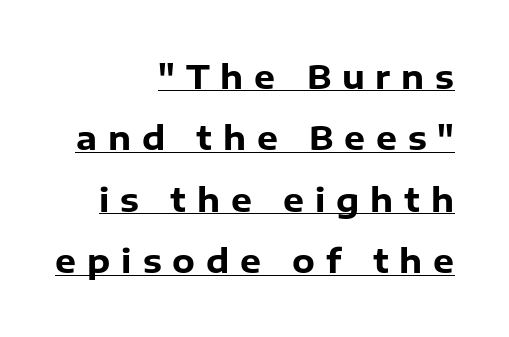
Every stem runs plumb, perpendicular to the baseline. Students, observe the line beneath the letters — that is underlining. Line endings align vertically; line beginnings do not. How are the letters spaced? Widely, with obvious added tracking. The glyphs in this specimen are sans serif.
